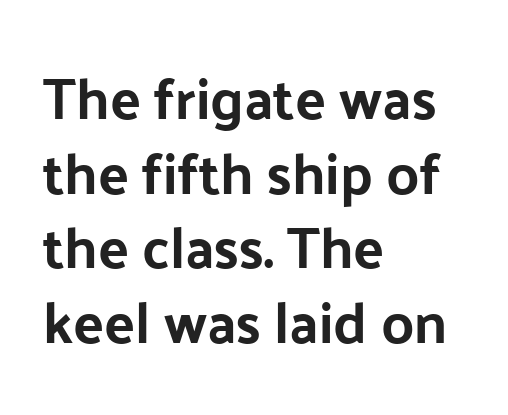
The image shows 57 px bold sans-serif type, upright; set left-aligned, normal line spacing (1.31x), normal letter spacing, not underlined; low stroke contrast and a medium x-height.
